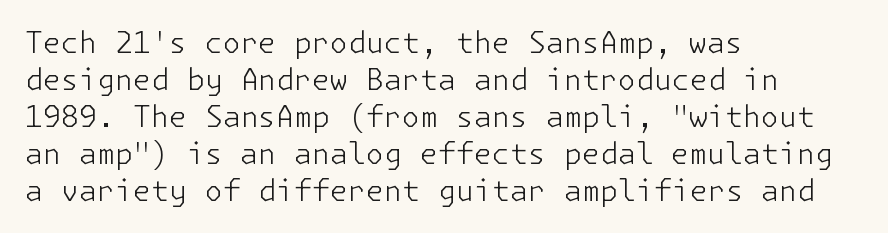
The image shows 29 px light sans-serif type, upright; set left-aligned, normal line spacing (1.28x), normal letter spacing, not underlined; low stroke contrast and a medium x-height.
